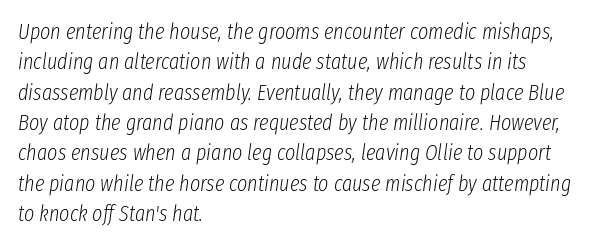
This is not heavy type; no bold has been used. The specimen omits any rule beneath the text block's lines. The rows are spaced the way most documents space them. This is oblique type, the kind used for emphasis or titles. The lines are quadded left.
